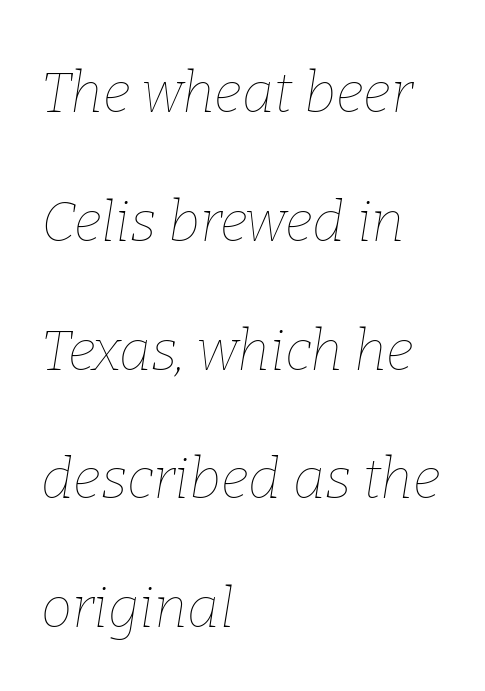
The image shows 56 px thin type, italic (leaning right); set left-aligned, loose line spacing (2.3x), normal letter spacing, not underlined; low stroke contrast and a medium x-height.
